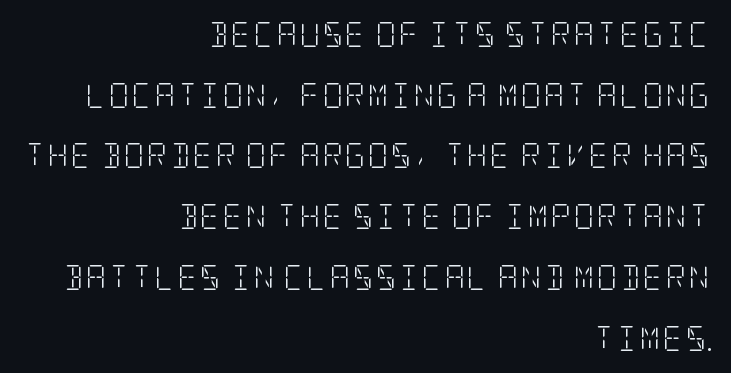
{"italic": "no", "bold": "no", "underline": "no", "align": "right", "line_spacing": "loose", "line_spacing_ratio": 2.43, "glyph_px": 25}
